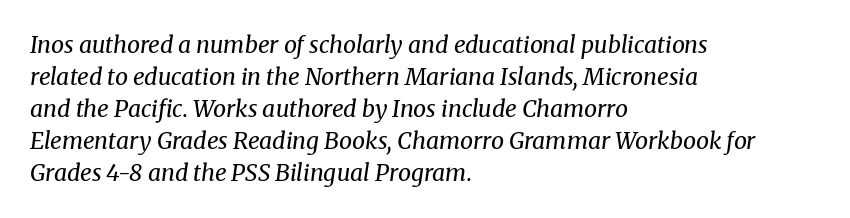
No word sits above an underline. Looking at the ascenders, they clearly lean. Regarding leading, the lines here are spaced in the standard way. Teacher's note: observe the even left margin — that is flush-left alignment.
